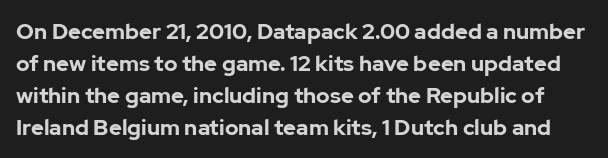
The image shows 22 px bold type, upright; set normal line spacing (1.45x), normal letter spacing, not underlined.
